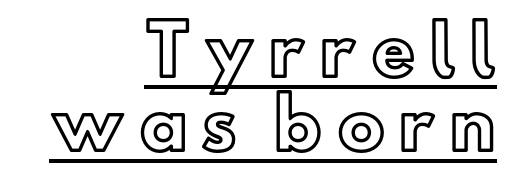
{"italic": "no", "width": "normal", "x_height": "small", "monospaced": "no", "underline": "yes", "align": "right", "line_spacing": "tight", "line_spacing_ratio": 1.09, "letter_spacing": "wide", "letter_spacing_em": 0.2, "glyph_px": 68}
